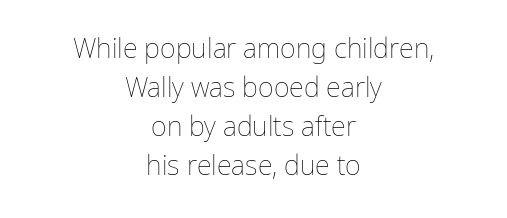
The image shows 27 px text type, upright; set centered, normal line spacing (1.44x), normal letter spacing, not underlined.
